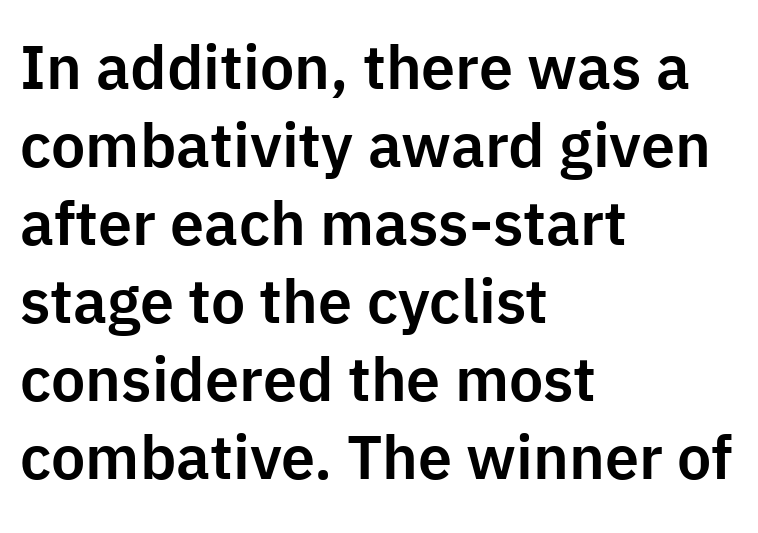
Vertical spacing — default. Tall strokes in this sample are plumb rather than angled. Just letters on the line, the space beneath them empty. The paragraph shown leans on its left margin.
